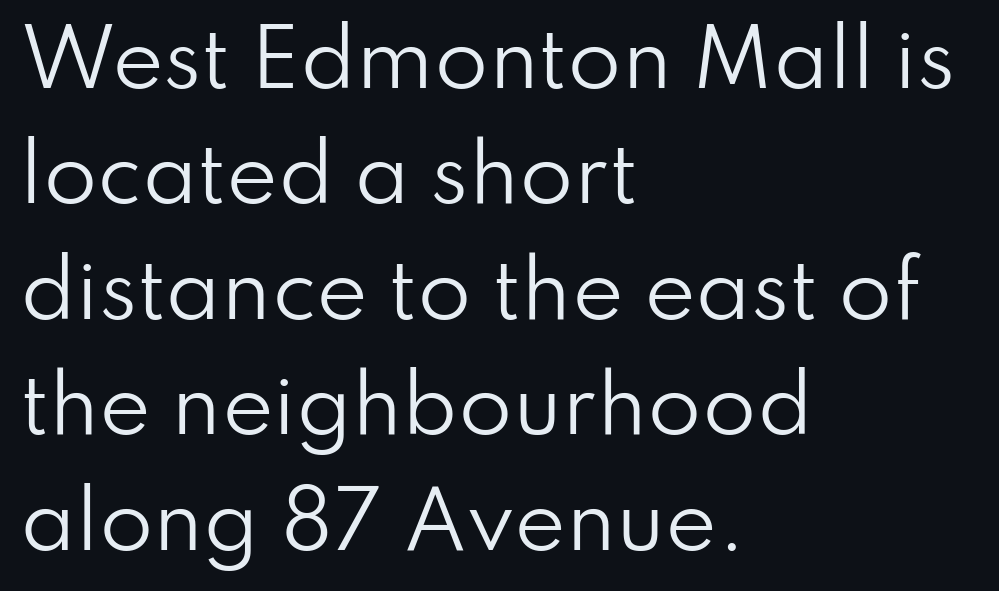
Q: Is the text bold? A: No.
Q: Is the text italic (slanted)? A: No, it is upright.
Q: Is the typeface a serif or a sans-serif typeface? A: Sans-serif.
Q: Is the text underlined? A: No.
Q: How is the paragraph aligned? A: Left-aligned.
Q: Is the spacing between letters normal or unusually wide? A: Normal.
Q: Is the spacing between lines tight, normal or loose? A: Normal.
Q: Width (condensed, normal, or wide)? A: Normal.
Q: Stroke contrast? A: Low.
Q: x-height? A: Small.
Q: Monospaced? A: No.
